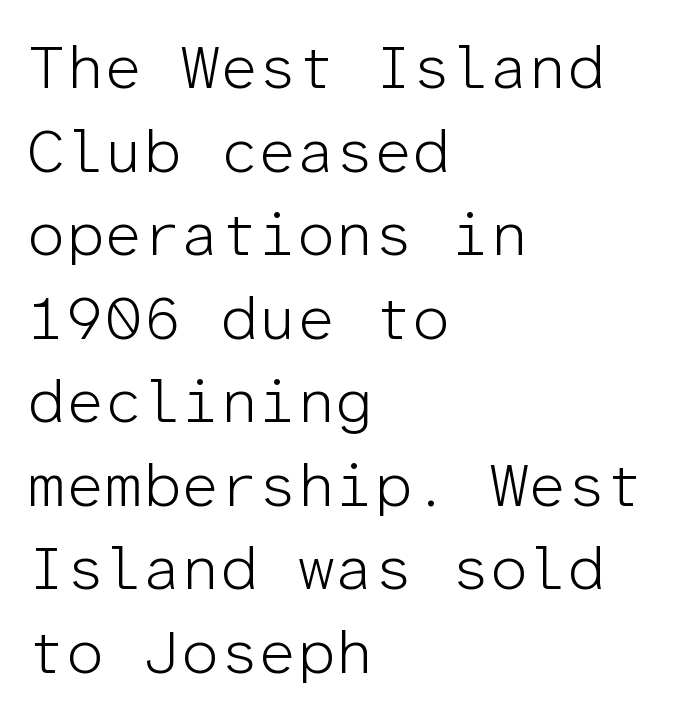
A typesetter would call this monospace, since all characters share one set width. Letters rest on an invisible, unmarked baseline. When letters stand straight like this, we call the style roman or upright. The font is comparable to plain body text, perhaps lighter.
